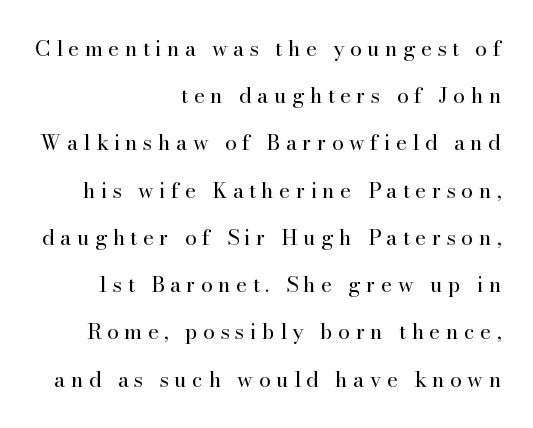
Vertical strokes here are truly vertical. The leading is generous, giving the passage an open texture. How are the letters spaced? Widely, with obvious added tracking. The space beneath each line is pristine and unruled. One-word summary of the alignment: right.
